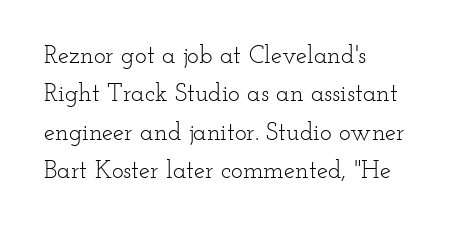
This sample uses an upright cut, with every glyph sitting square on the baseline. The string is rendered with underlining switched off. Tracking value appears to be zero — textbook default spacing. The lines in this sample share a left origin and differ only in where they stop. Vertical spacing — default.
